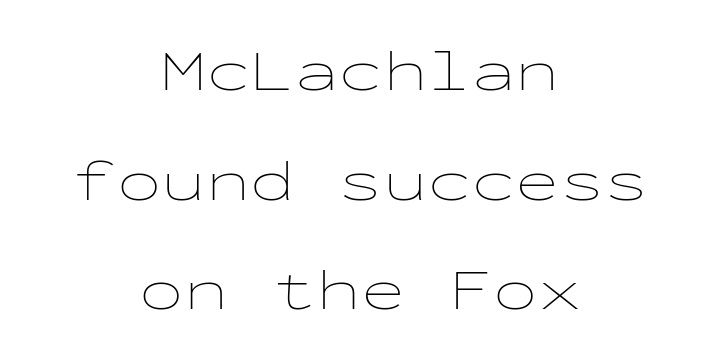
{"italic": "no", "bold": "no", "weight": "thin", "width": "wide", "stroke_contrast": "low", "x_height": "medium", "monospaced": "yes", "underline": "no", "align": "center", "line_spacing_ratio": 1.86, "letter_spacing": "normal", "letter_spacing_em": 0.0, "glyph_px": 59}
